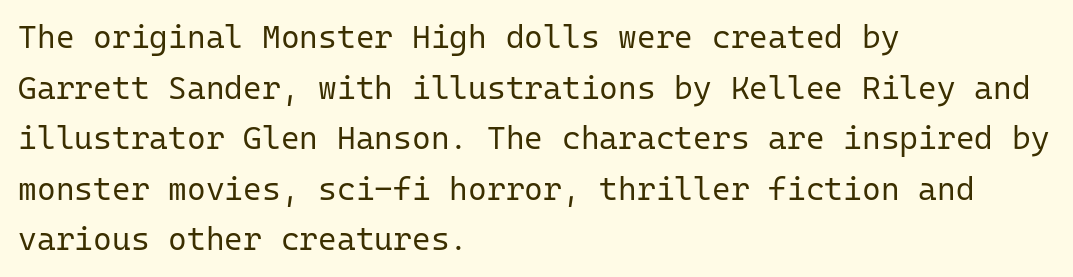
{"serif": "no", "italic": "no", "bold": "no", "weight": "regular", "width": "normal", "stroke_contrast": "low", "x_height": "medium", "monospaced": "yes", "underline": "no", "align": "left", "line_spacing": "normal", "line_spacing_ratio": 1.58, "letter_spacing": "normal", "letter_spacing_em": 0.0, "glyph_px": 32}
